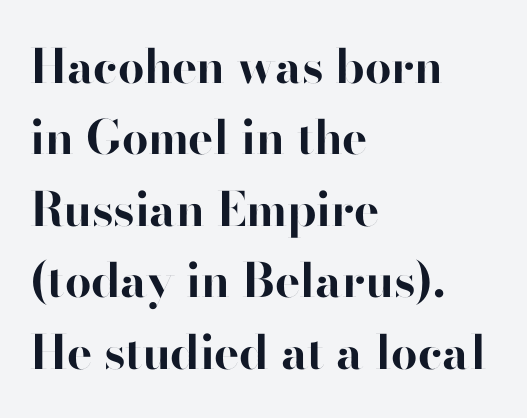
Q: Is the text bold? A: Yes.
Q: Is the text italic (slanted)? A: No, it is upright.
Q: Is the typeface a serif or a sans-serif typeface? A: Sans-serif.
Q: Is the text underlined? A: No.
Q: How is the paragraph aligned? A: Left-aligned.
Q: Is the spacing between letters normal or unusually wide? A: Normal.
Q: Is the spacing between lines tight, normal or loose? A: Normal.
Q: Width (condensed, normal, or wide)? A: Normal.
Q: Stroke contrast? A: High.
Q: x-height? A: Small.
Q: Monospaced? A: No.
